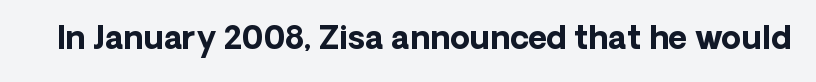
{"serif": "no", "italic": "no", "bold": "yes", "weight": "bold", "width": "normal", "stroke_contrast": "low", "x_height": "medium", "monospaced": "no", "underline": "no", "letter_spacing": "normal", "letter_spacing_em": 0.0, "glyph_px": 32}
